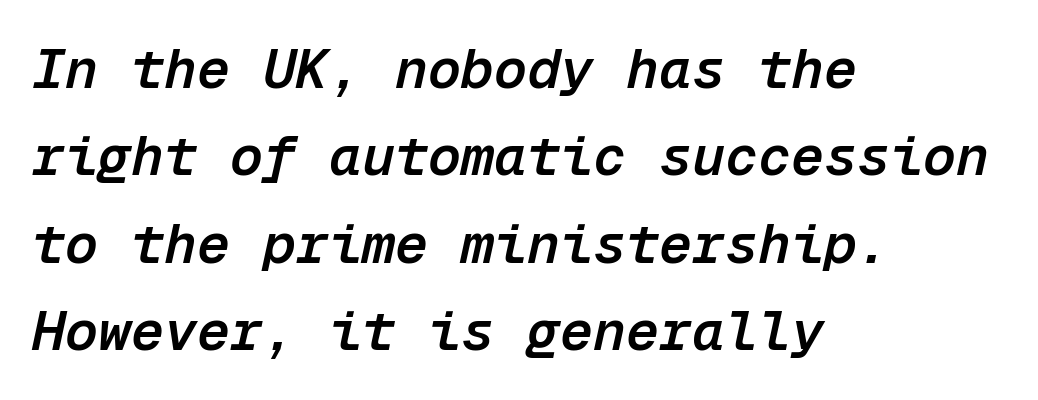
The image shows 55 px semibold type, italic (leaning right), monospaced; set left-aligned, normal line spacing (1.59x), normal letter spacing, not underlined; low stroke contrast and a medium x-height.
